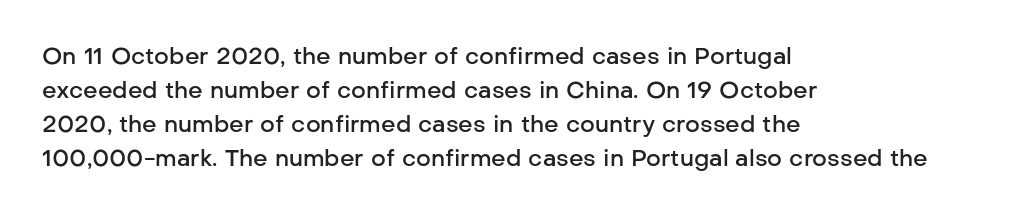
The image shows 23 px text type, upright; set left-aligned, normal line spacing (1.48x), normal letter spacing, not underlined.
